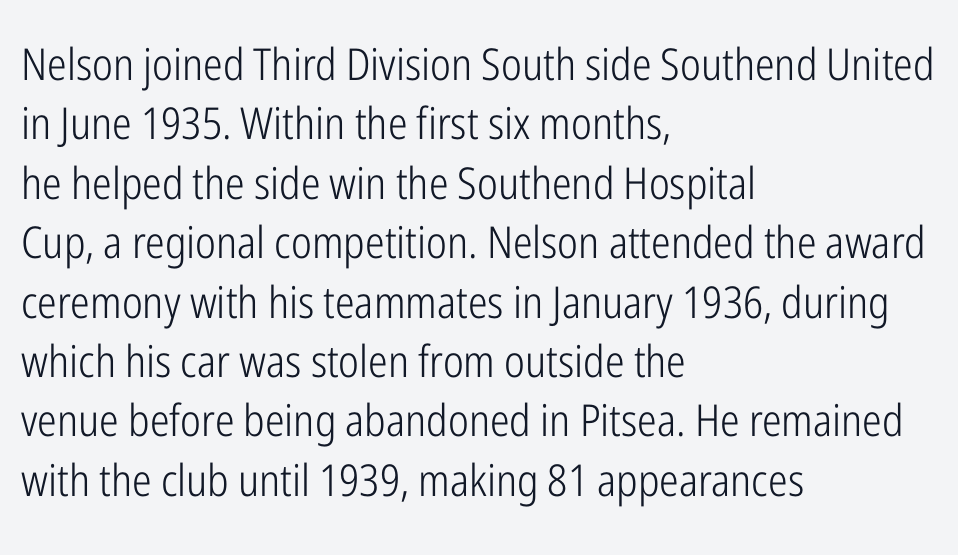
Q: Is the text bold? A: No.
Q: Is the text italic (slanted)? A: No, it is upright.
Q: Is the typeface a serif or a sans-serif typeface? A: Sans-serif.
Q: Is the text underlined? A: No.
Q: How is the paragraph aligned? A: Left-aligned.
Q: Is the spacing between letters normal or unusually wide? A: Normal.
Q: Is the spacing between lines tight, normal or loose? A: Normal.
Q: Width (condensed, normal, or wide)? A: Condensed.
Q: Stroke contrast? A: Low.
Q: x-height? A: Medium.
Q: Monospaced? A: No.
